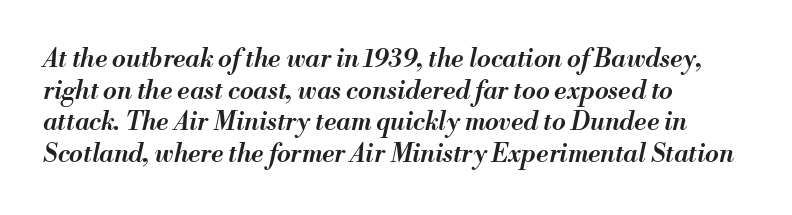
Q: Is the text bold? A: Semi-bold.
Q: Is the text italic (slanted)? A: Yes, it leans right by about 13 degrees.
Q: Is the text underlined? A: No.
Q: How is the paragraph aligned? A: Left-aligned.
Q: Is the spacing between letters normal or unusually wide? A: Normal.
Q: Is the spacing between lines tight, normal or loose? A: Normal.
